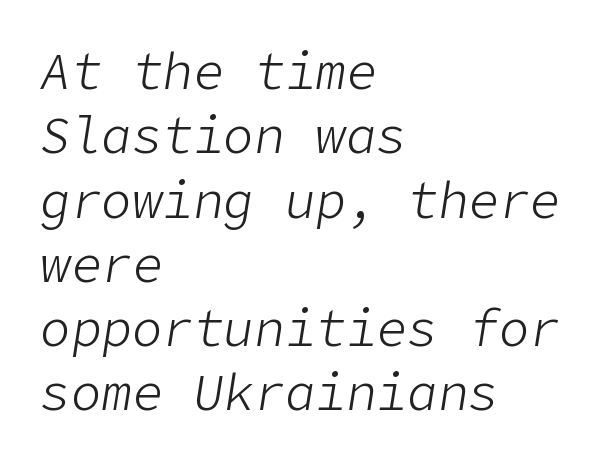
The rendering anchors every line to the left-hand side. Notice how the stems are inclined rather than vertical — that's the hallmark of italics. These lines keep a tight, regular rhythm from letter to letter. The strokes carry an ordinary text weight at most. Does the leading feel generous? No, just average. The foot of each line stays bare and open.
